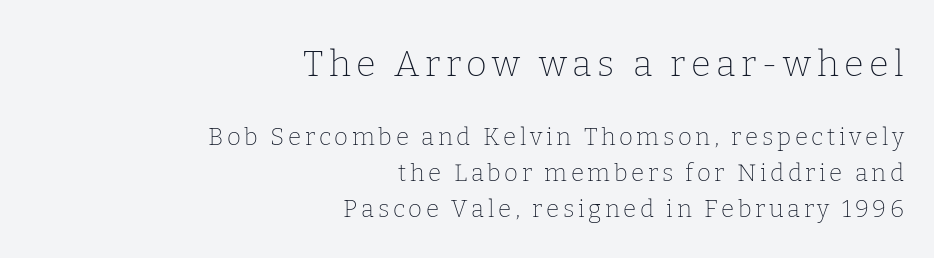
Stem width sits at or under what a default text font uses. The words here are not underlined. Are there feet on the stems? There are — it's a serif. These lines were composed using upright roman letters.
